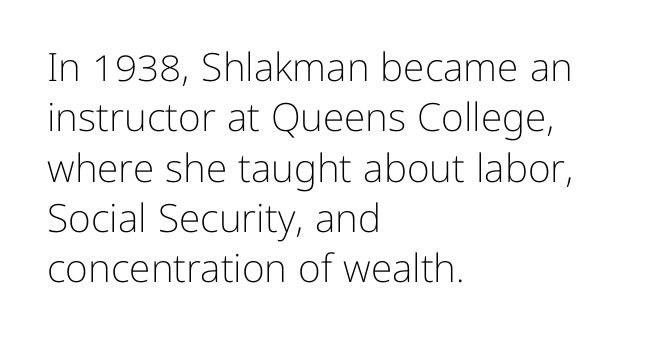
Which margin do the lines hug? The left one — the right edge is uneven. These lines were composed using upright roman letters. Words float on clear page, feet unadorned. Stems here are at most as thick as an everyday book face. Leading: standard.
